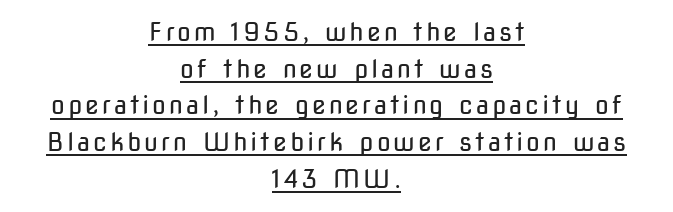
The image shows 25 px text type, upright; set centered, normal line spacing (1.47x), underlined.
